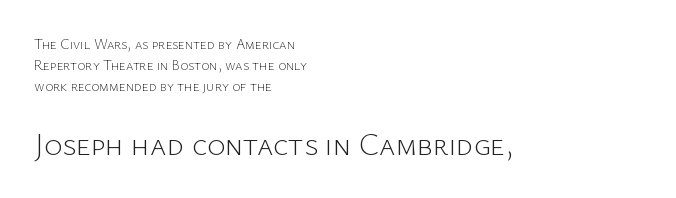
The image shows 31 px light sans-serif type, upright; set left-aligned, normal line spacing (1.5x), normal letter spacing, not underlined; the second (bottom) block is 2.21x larger; low stroke contrast and a medium x-height.
